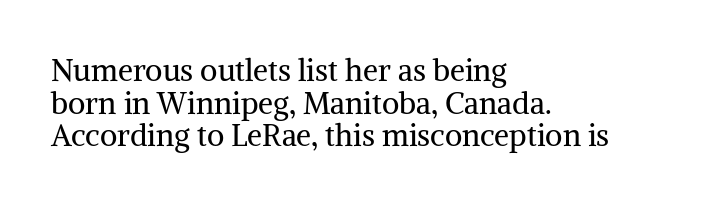
{"serif": "yes", "italic": "no", "bold": "no", "weight": "regular", "width": "normal", "stroke_contrast": "medium", "x_height": "medium", "monospaced": "no", "underline": "no", "align": "left", "line_spacing": "tight", "line_spacing_ratio": 1.09, "letter_spacing": "normal", "letter_spacing_em": 0.0, "glyph_px": 30}
